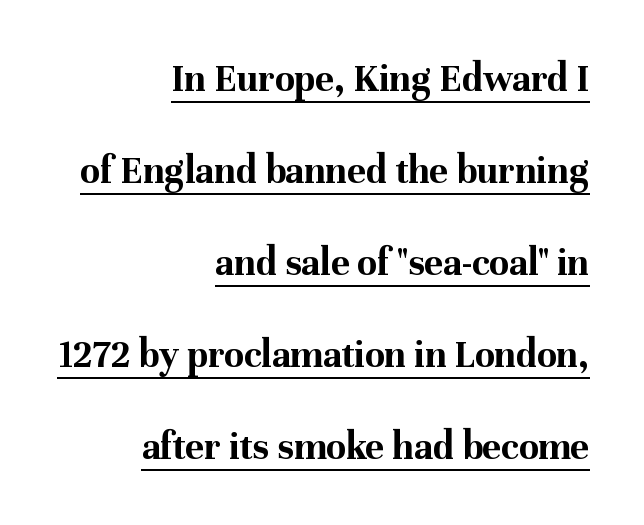
The image shows 40 px bold serif type, upright; set right-aligned, loose line spacing (2.3x), normal letter spacing, underlined; medium stroke contrast and a medium x-height.
